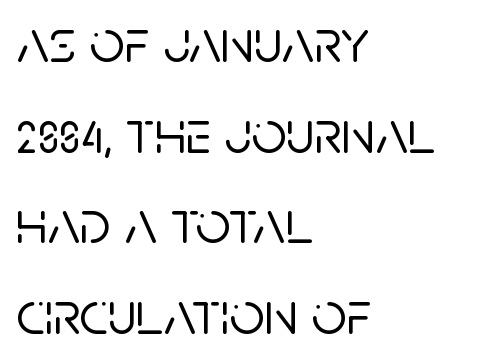
Type style note: lacks serifs. Underlining? Definitely not there. The rendering uses natural spacing where letterforms have individual widths. Italic: no, the glyphs are upright roman.
